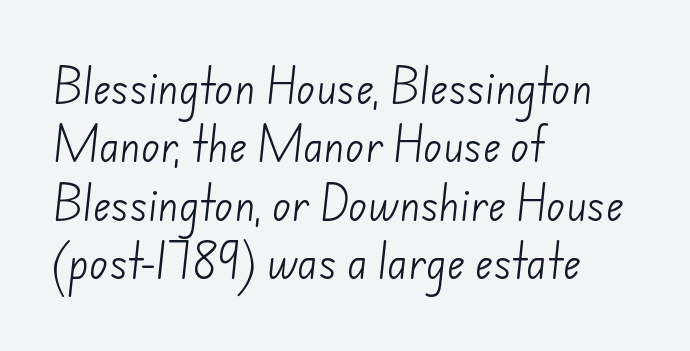
The image shows 39 px light sans-serif type; set left-aligned, normal line spacing (1.5x), normal letter spacing, not underlined; low stroke contrast and a small x-height.
